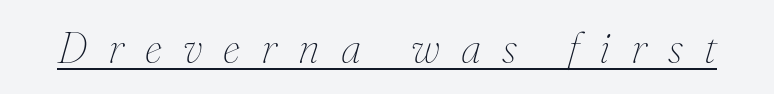
Q: Is the text bold? A: No.
Q: Is the text italic (slanted)? A: Yes, it leans right by about 16 degrees.
Q: Is the text underlined? A: Yes.
Q: Is the spacing between letters normal or unusually wide? A: Unusually wide.
Q: Width (condensed, normal, or wide)? A: Normal.
Q: Stroke contrast? A: Medium.
Q: x-height? A: Small.
Q: Monospaced? A: No.
